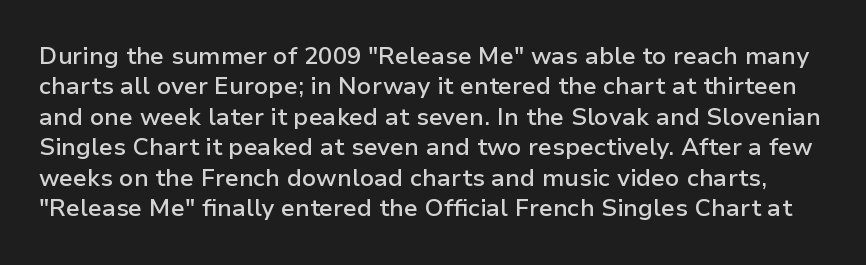
The image shows 24 px text type, upright; set normal line spacing (1.27x), normal letter spacing, not underlined.
